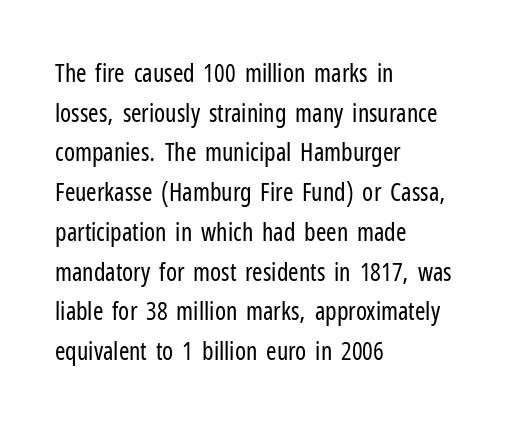
Q: Is the text bold? A: No.
Q: Is the text italic (slanted)? A: No, it is upright.
Q: Is the text underlined? A: No.
Q: How is the paragraph aligned? A: Left-aligned.
Q: Is the spacing between letters normal or unusually wide? A: Normal.
Q: Is the spacing between lines tight, normal or loose? A: Normal.
